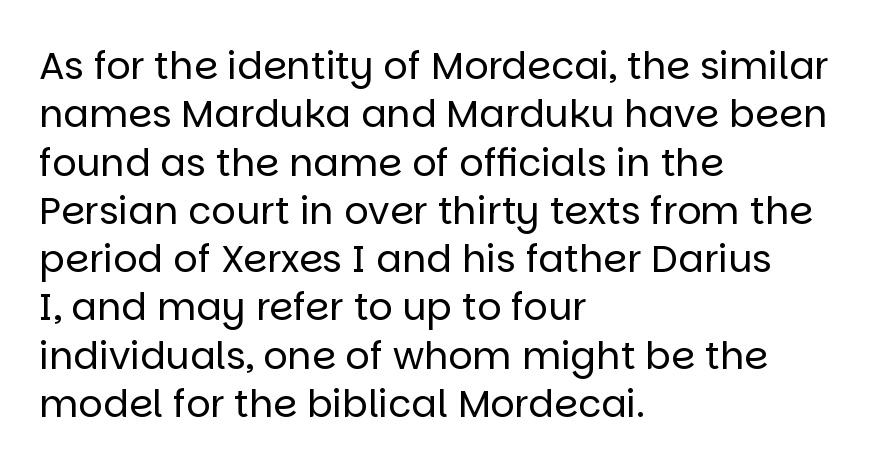
Check the space under the baseline: it is left empty. Examine the stroke ends and you'll find no serifs. Weight class: somewhere from thin through regular. Successive baselines arrive at the customary interval. If you drew a ruler down the left edge, every line would touch it.
